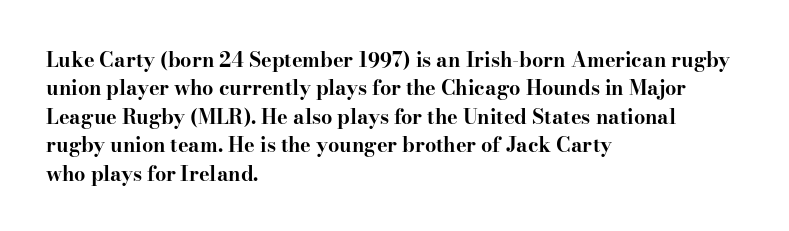
Q: Is the text bold? A: Yes.
Q: Is the text italic (slanted)? A: No, it is upright.
Q: Is the text underlined? A: No.
Q: How is the paragraph aligned? A: Left-aligned.
Q: Is the spacing between letters normal or unusually wide? A: Normal.
Q: Is the spacing between lines tight, normal or loose? A: Normal.
